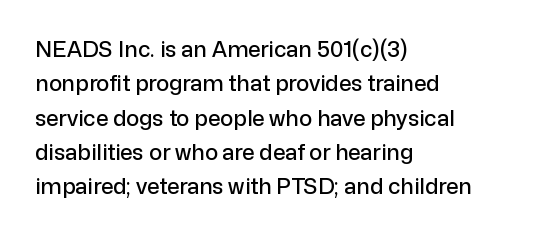
Teacher's note: observe the even left margin — that is flush-left alignment. The passage shown has conventional tracking throughout. It's the straight-up-and-down kind of type. The block of text has a typical density, with ordinary space between rows. The area under the type is left untouched.
